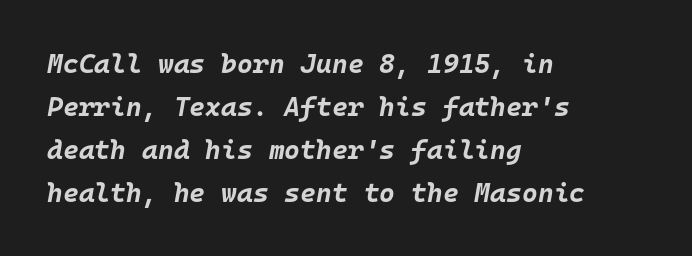
{"italic": "yes", "lean": "right", "slant_degrees": 10, "bold": "yes", "underline": "no", "align": "left", "line_spacing": "normal", "line_spacing_ratio": 1.59, "letter_spacing": "normal", "letter_spacing_em": 0.0, "glyph_px": 27}
